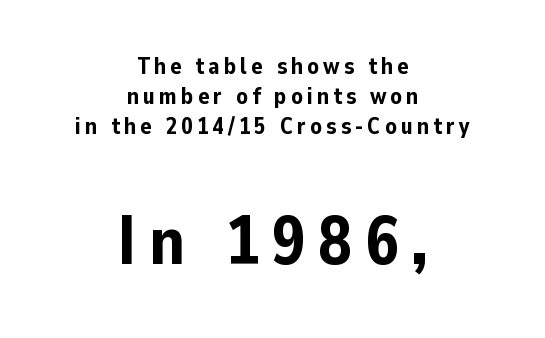
{"serif": "no", "italic": "no", "bold": "yes", "weight": "bold", "width": "normal", "stroke_contrast": "low", "x_height": "medium", "monospaced": "no", "underline": "no", "align": "center", "line_spacing": "normal", "line_spacing_ratio": 1.31, "larger_block": "second", "size_ratio": 2.96, "glyph_px": 68}
